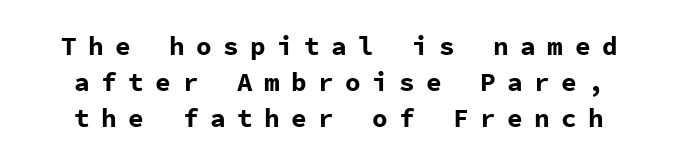
{"italic": "no", "bold": "yes", "underline": "no", "line_spacing": "normal", "line_spacing_ratio": 1.38, "letter_spacing": "wide", "letter_spacing_em": 0.44, "glyph_px": 26}
